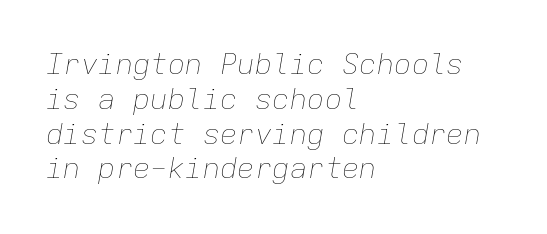
Q: Is the text bold? A: No.
Q: Is the text italic (slanted)? A: Yes, it leans right by about 9 degrees.
Q: Is the text underlined? A: No.
Q: How is the paragraph aligned? A: Left-aligned.
Q: Is the spacing between letters normal or unusually wide? A: Normal.
Q: Width (condensed, normal, or wide)? A: Normal.
Q: Stroke contrast? A: Low.
Q: x-height? A: Medium.
Q: Monospaced? A: Yes.
